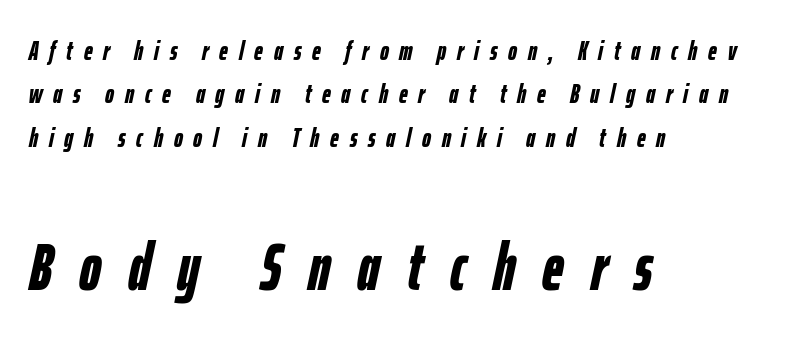
Q: Is the text bold? A: Yes.
Q: Is the text italic (slanted)? A: Yes, it leans right by about 12 degrees.
Q: Is the text underlined? A: No.
Q: How is the paragraph aligned? A: Left-aligned.
Q: Is the spacing between letters normal or unusually wide? A: Unusually wide.
Q: Is the spacing between lines tight, normal or loose? A: Normal.
Q: Which block of text is set in a larger size, the first (top) or the second (bottom)? A: The second (bottom) one.
Q: Width (condensed, normal, or wide)? A: Condensed.
Q: Stroke contrast? A: Low.
Q: x-height? A: Medium.
Q: Monospaced? A: No.
